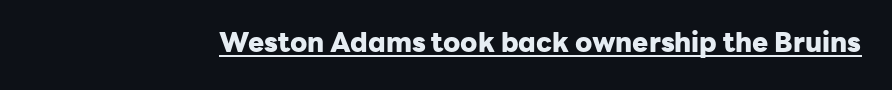
The image shows 27 px bold type, upright; set normal letter spacing, underlined.
